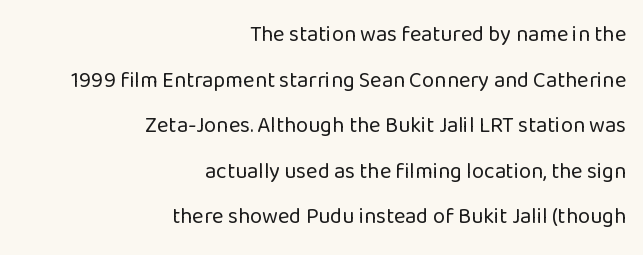
The foot of each line stays bare and open. Each line ends at the same right margin while the left side varies. The strokes are not fattened; the text isn't bold. Spacing between characters is what you'd get straight out of the box. A typesetter would call this leading open, well beyond the default. The letters stand straight up with perfectly vertical stems.
